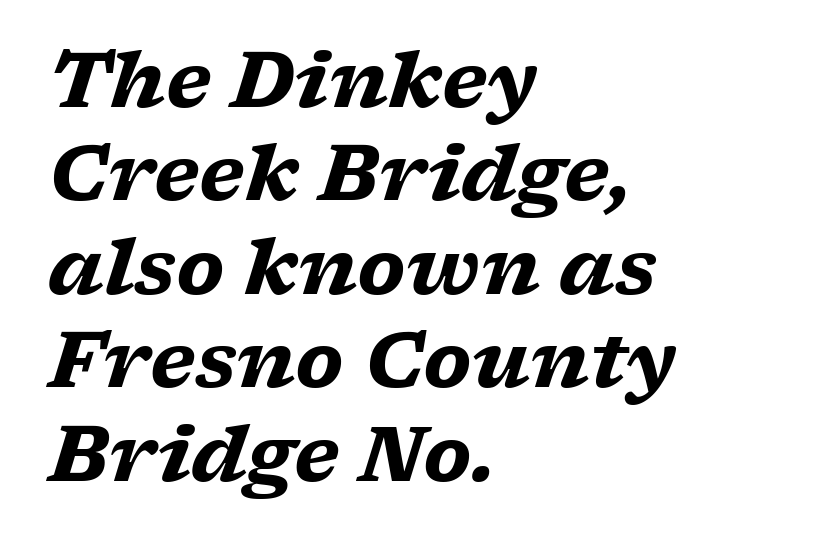
Q: Is the text bold? A: Yes.
Q: Is the text italic (slanted)? A: Yes, it leans right by about 17 degrees.
Q: Is the typeface a serif or a sans-serif typeface? A: Serif.
Q: Is the text underlined? A: No.
Q: How is the paragraph aligned? A: Left-aligned.
Q: Is the spacing between letters normal or unusually wide? A: Normal.
Q: Width (condensed, normal, or wide)? A: Wide.
Q: Stroke contrast? A: Low.
Q: x-height? A: Medium.
Q: Monospaced? A: No.
